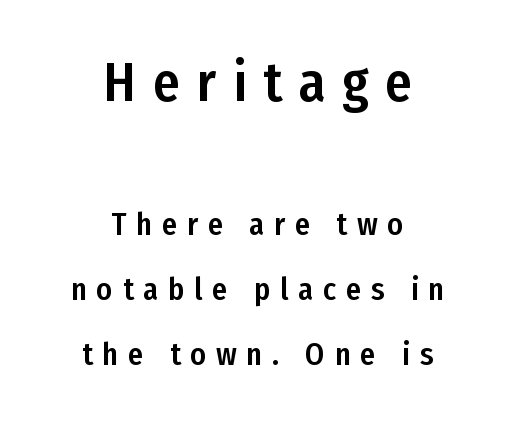
Students, observe: this is what heavily led, spacious text looks like. Designer's note — italics off, roman on. This rendering features lettering with no underline. The horizontal fit of the characters is loose and conspicuously gappy. The font family rendered here belongs to the sans-serif group.
